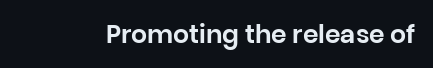
Q: Is the text italic (slanted)? A: No, it is upright.
Q: Is the text underlined? A: No.
Q: Is the spacing between letters normal or unusually wide? A: Normal.
